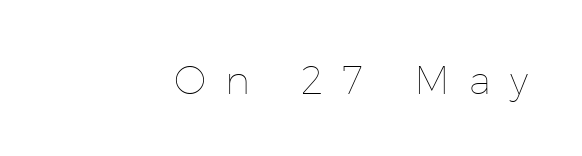
The string is rendered with underlining switched off. Every character sits straight up, as roman type does. Leftover space on each line is placed entirely before the opening word. The rendering inserts visible extra space after every character. Is this a heavy cut? Hardly; it is regular or lighter.
